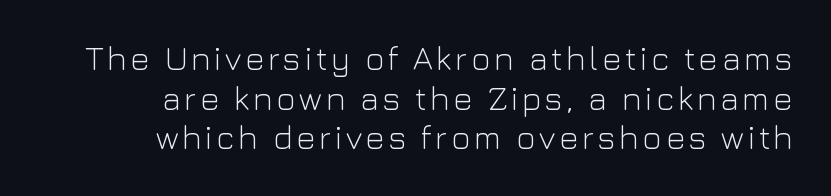
Style check: upright. Descender tails drop into unmarked territory. Short and long lines alike share a common ending point at right. The face used here is proportionally spaced, like ordinary book or web type.
